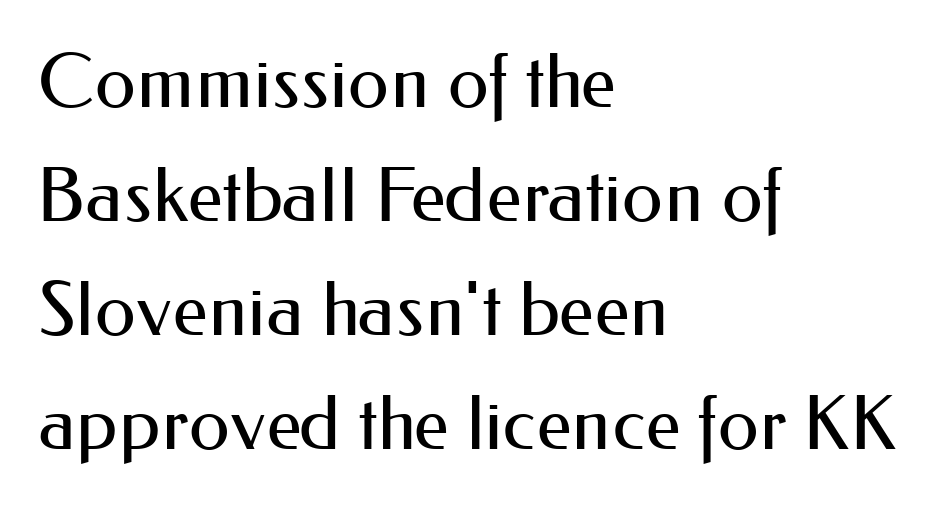
Horizontally, the lines are justified to the leading edge only. Check under the words: just untouched page. The passage shown stacks its lines at a standard gap. Quick note: not italic, upright. The letterforms sit shoulder to shoulder at normal distance.
